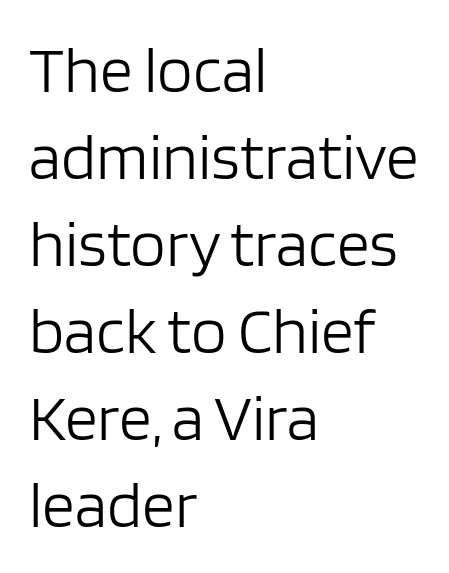
Line spacing here is normal. Stroke thickness stays within the range of a standard reading face or lighter. Where is the straight margin? On the left. Words float on clear page, feet unadorned. Standard letterfit; no display-style spreading of the glyphs. Ordinary non-slanted type is in use.
